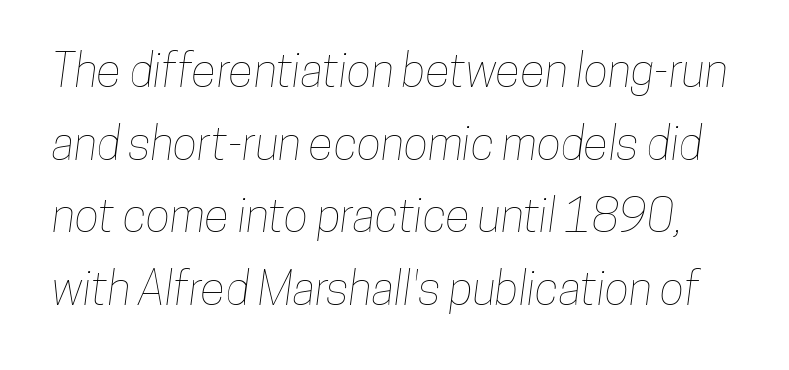
Q: Is the text underlined? A: No.
Q: Is the spacing between letters normal or unusually wide? A: Normal.
Q: Is the spacing between lines tight, normal or loose? A: Normal.
Q: Width (condensed, normal, or wide)? A: Condensed.
Q: Stroke contrast? A: Low.
Q: x-height? A: Medium.
Q: Monospaced? A: No.
